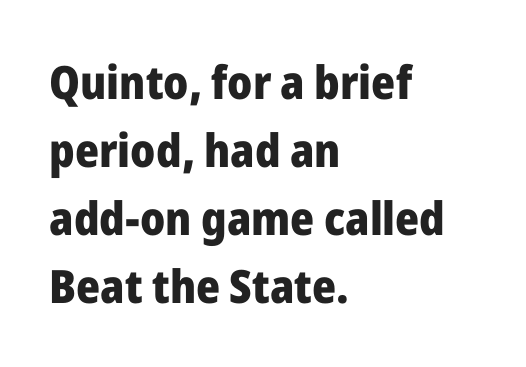
Examine the stroke ends and you'll find no serifs. Descenders are the only things crossing below the line. Italic: no, the glyphs are upright roman. Leftover space on each line is placed entirely after the last word. As a designer I'd log this as weight 700, bold.
